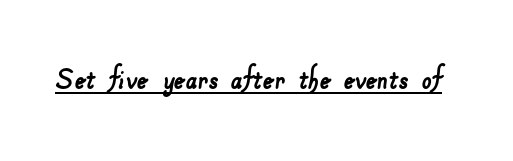
{"serif": "no", "width": "normal", "stroke_contrast": "low", "x_height": "small", "monospaced": "no", "underline": "yes", "letter_spacing": "normal", "letter_spacing_em": 0.0, "glyph_px": 35}
